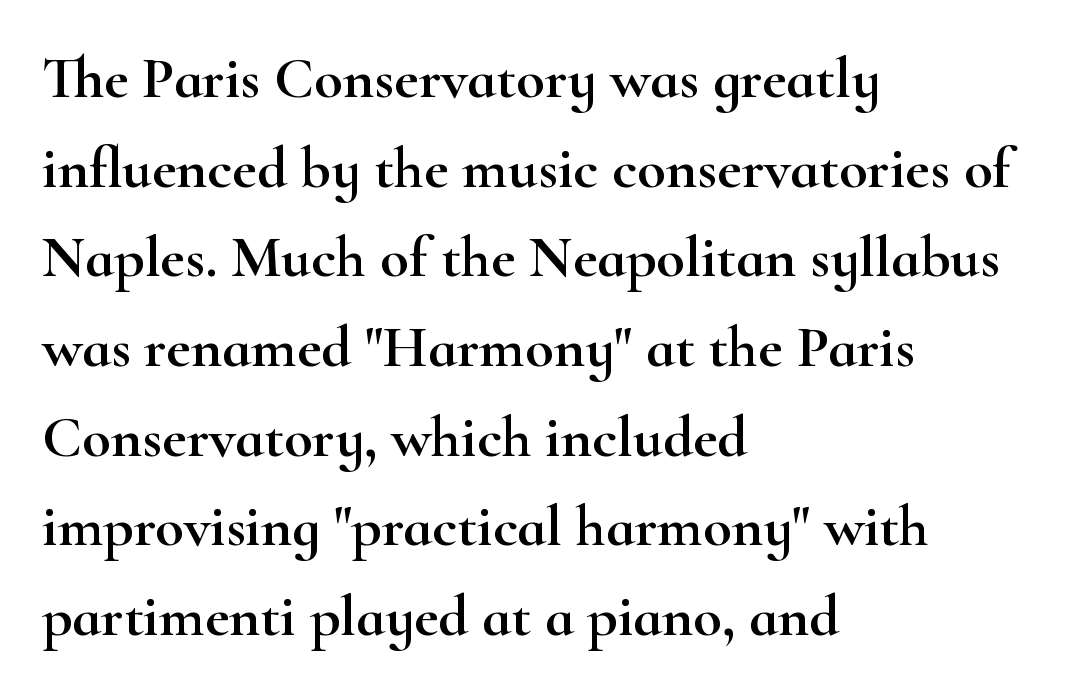
Type without underlining. Italic: no, the glyphs are upright roman. This rendering employs a face with finishing strokes, i.e., a serif. The gaps between neighbouring characters are ordinary and unremarkable. The lines in this sample share a left origin and differ only in where they stop.
